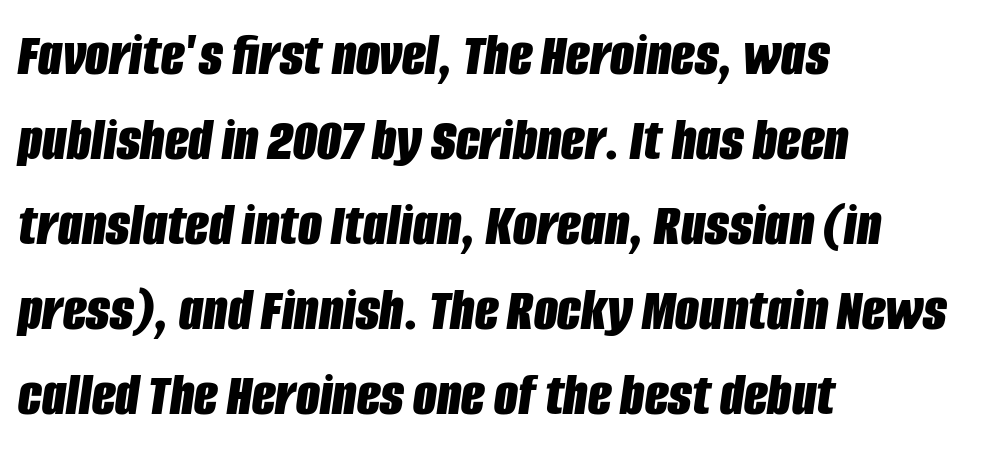
{"italic": "yes", "lean": "right", "slant_degrees": 8, "bold": "yes", "weight": "bold", "width": "condensed", "stroke_contrast": "low", "x_height": "large", "monospaced": "no", "underline": "no", "align": "left", "line_spacing": "normal", "line_spacing_ratio": 1.37, "letter_spacing": "normal", "letter_spacing_em": 0.0, "glyph_px": 62}
